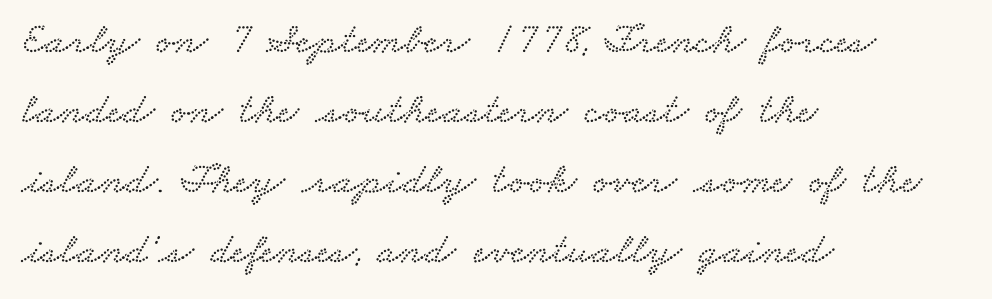
Q: Is the typeface a serif or a sans-serif typeface? A: Serif.
Q: Is the text underlined? A: No.
Q: How is the paragraph aligned? A: Left-aligned.
Q: Is the spacing between letters normal or unusually wide? A: Normal.
Q: Is the spacing between lines tight, normal or loose? A: Normal.
Q: Width (condensed, normal, or wide)? A: Wide.
Q: Stroke contrast? A: Low.
Q: x-height? A: Small.
Q: Monospaced? A: No.
